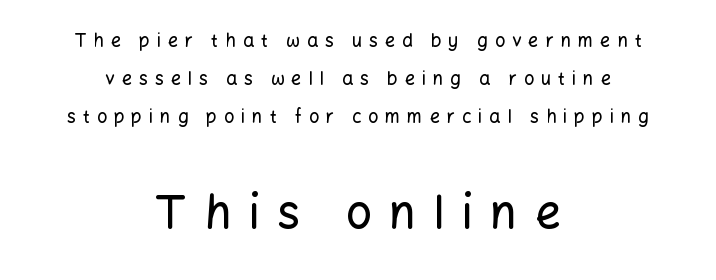
The image shows 46 px sans-serif type, upright; set centered, loose line spacing (2.11x), unusually wide letter spacing (+0.38 em), not underlined; the second (bottom) block is 2.56x larger; low stroke contrast and a medium x-height.
